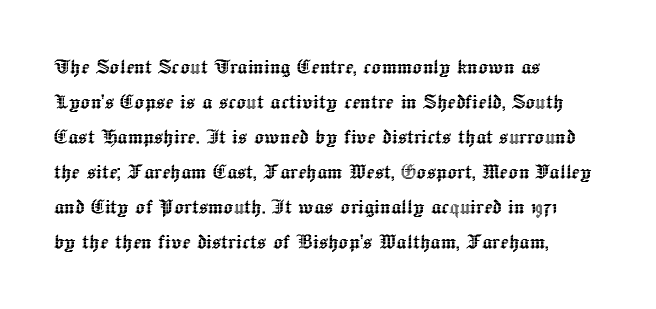
{"italic": "no", "underline": "no", "align": "left", "line_spacing": "normal", "line_spacing_ratio": 1.4, "letter_spacing": "normal", "letter_spacing_em": 0.0, "glyph_px": 25}
